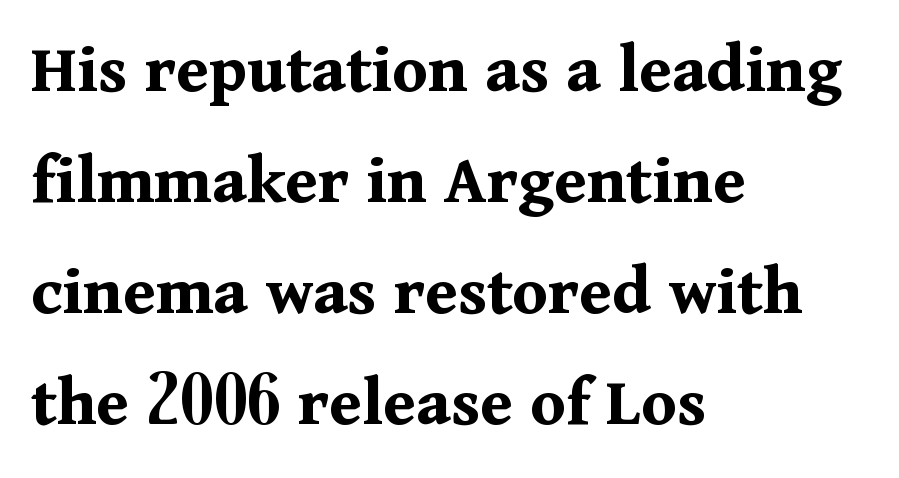
Q: Is the text bold? A: Yes.
Q: Is the text italic (slanted)? A: No, it is upright.
Q: Is the typeface a serif or a sans-serif typeface? A: Serif.
Q: Is the text underlined? A: No.
Q: How is the paragraph aligned? A: Left-aligned.
Q: Is the spacing between letters normal or unusually wide? A: Normal.
Q: Is the spacing between lines tight, normal or loose? A: Normal.
Q: Width (condensed, normal, or wide)? A: Normal.
Q: Stroke contrast? A: Medium.
Q: x-height? A: Medium.
Q: Monospaced? A: No.
